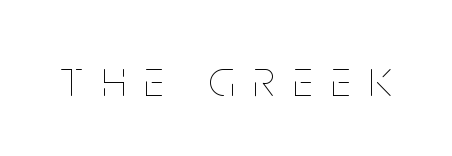
Here the glyphs are tracked loosely, breaking word shapes into spaced letters. Has an underline been added? It has not. Think of a printed novel: that variable character pitch is what you see here. Style check: upright.
